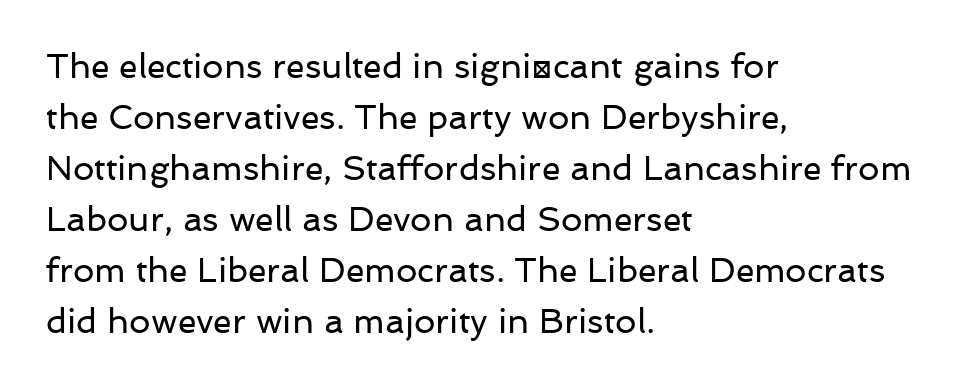
{"serif": "no", "italic": "no", "bold": "no", "weight": "regular", "width": "normal", "stroke_contrast": "low", "x_height": "medium", "monospaced": "no", "underline": "no", "align": "left", "line_spacing": "normal", "line_spacing_ratio": 1.5, "letter_spacing": "normal", "letter_spacing_em": 0.0, "glyph_px": 34}
